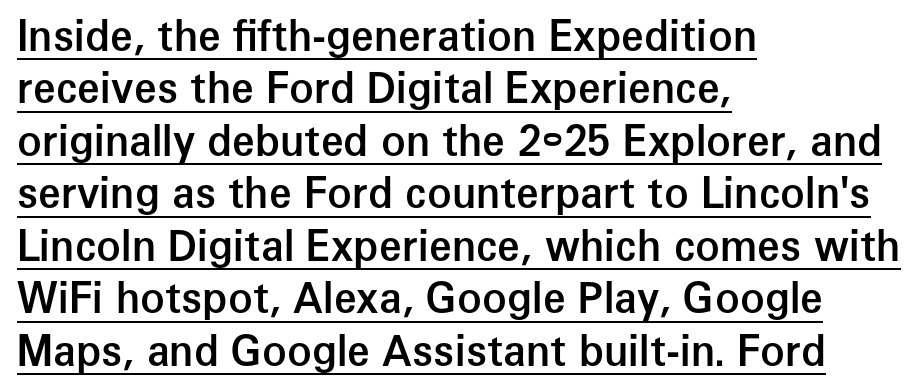
{"serif": "no", "italic": "no", "bold": "semi", "weight": "semibold", "width": "normal", "stroke_contrast": "low", "x_height": "medium", "monospaced": "no", "underline": "yes", "align": "left", "line_spacing": "normal", "line_spacing_ratio": 1.28, "letter_spacing": "normal", "letter_spacing_em": 0.0, "glyph_px": 41}
